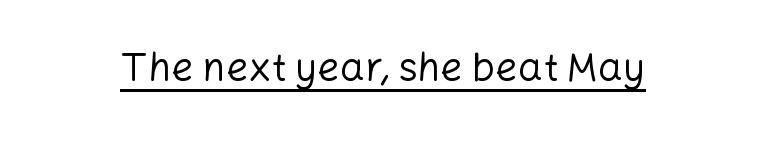
{"serif": "no", "italic": "no", "bold": "no", "weight": "regular", "width": "normal", "stroke_contrast": "low", "x_height": "medium", "monospaced": "no", "underline": "yes", "letter_spacing": "normal", "letter_spacing_em": 0.0, "glyph_px": 39}
